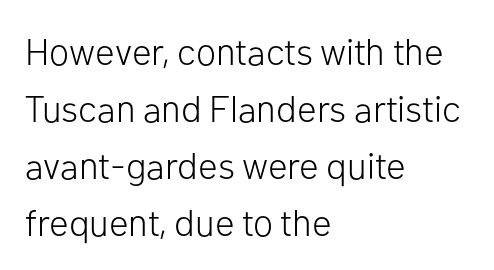
The lines in this sample share a left origin and differ only in where they stop. Default kerning and tracking; the words read as compact shapes. The font's upright variant was chosen for this text. The cut favours lightness, reaching ordinary text weight at its darkest.
